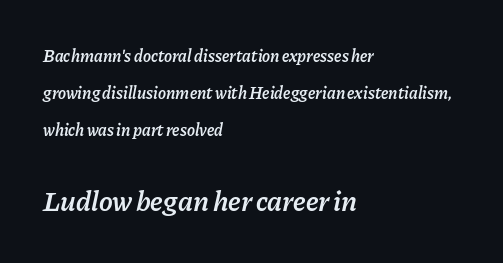
Q: Is the text bold? A: Semi-bold.
Q: Is the text italic (slanted)? A: Yes, it leans right by about 11 degrees.
Q: Is the text underlined? A: No.
Q: How is the paragraph aligned? A: Left-aligned.
Q: Is the spacing between letters normal or unusually wide? A: Normal.
Q: Is the spacing between lines tight, normal or loose? A: Loose.
Q: Which block of text is set in a larger size, the first (top) or the second (bottom)? A: The second (bottom) one.
Q: Width (condensed, normal, or wide)? A: Normal.
Q: Stroke contrast? A: Low.
Q: x-height? A: Medium.
Q: Monospaced? A: No.
